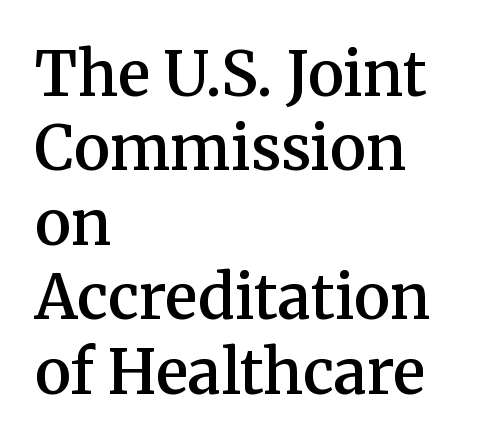
Q: Is the text bold? A: Semi-bold.
Q: Is the text italic (slanted)? A: No, it is upright.
Q: Is the typeface a serif or a sans-serif typeface? A: Serif.
Q: Is the text underlined? A: No.
Q: How is the paragraph aligned? A: Left-aligned.
Q: Is the spacing between letters normal or unusually wide? A: Normal.
Q: Width (condensed, normal, or wide)? A: Normal.
Q: Stroke contrast? A: Medium.
Q: x-height? A: Medium.
Q: Monospaced? A: No.
